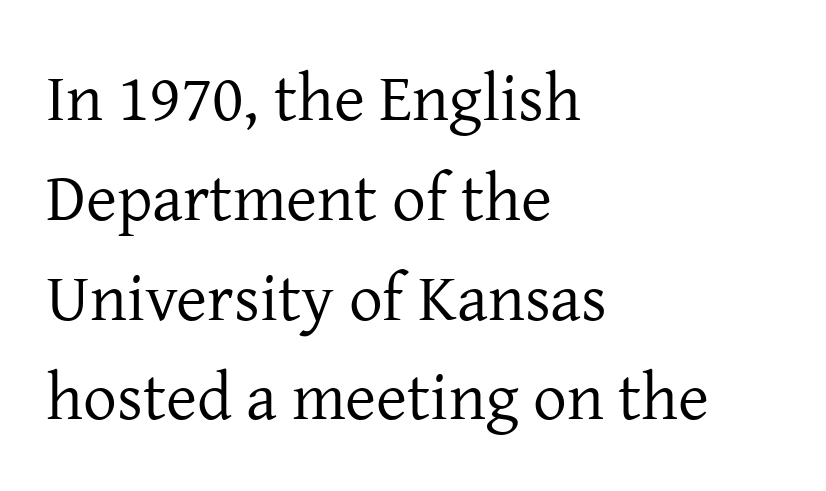
{"serif": "yes", "italic": "no", "bold": "no", "weight": "regular", "width": "normal", "stroke_contrast": "low", "x_height": "medium", "monospaced": "no", "underline": "no", "align": "left", "line_spacing": "normal", "line_spacing_ratio": 1.49, "letter_spacing": "normal", "letter_spacing_em": 0.0, "glyph_px": 67}
